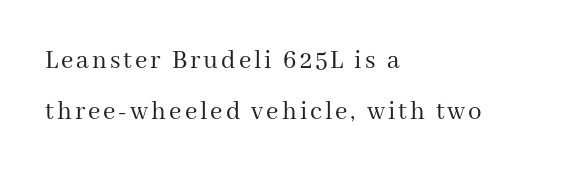
Q: Is the text bold? A: No.
Q: Is the text italic (slanted)? A: No, it is upright.
Q: Is the text underlined? A: No.
Q: How is the paragraph aligned? A: Left-aligned.
Q: Is the spacing between lines tight, normal or loose? A: Loose.
